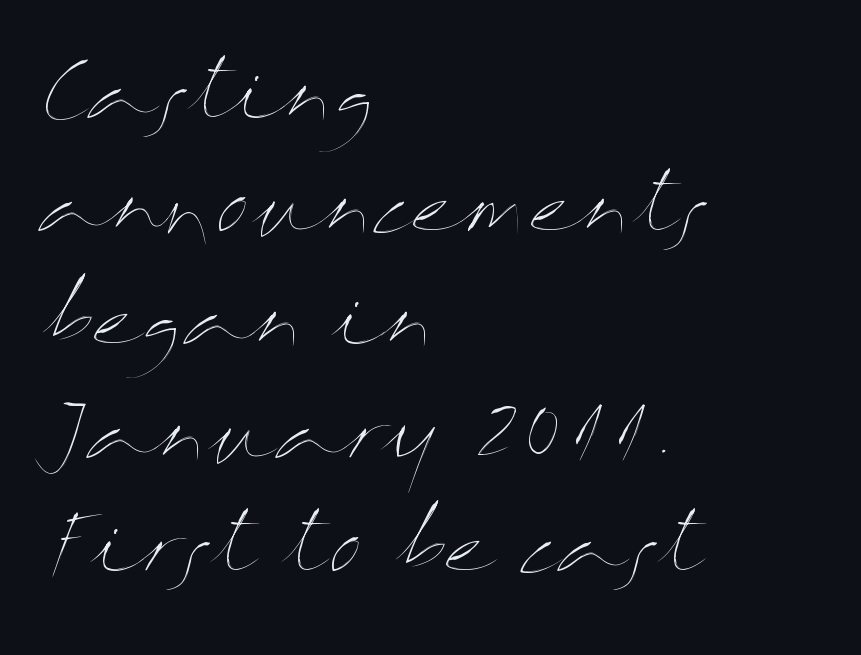
Reading down the column, the eye jumps a familiar distance to each next line. Rule under the text: the space is simply empty. Each stroke keeps to a modest, everyday thickness or less. This rendering leaves character spacing at its baseline value. The passage shown is typed in a proportional face where columns would drift.
